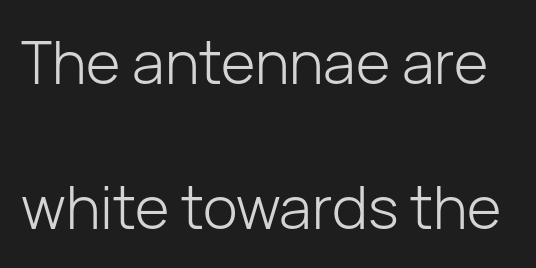
The image shows 59 px light sans-serif type, upright; set loose line spacing (2.45x), normal letter spacing, not underlined; low stroke contrast and a medium x-height.
